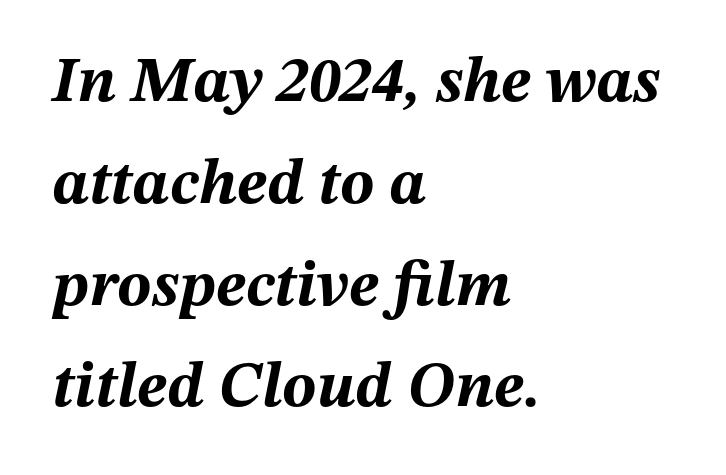
The image shows 64 px bold type, italic (leaning right); set left-aligned, normal line spacing (1.59x), normal letter spacing, not underlined; medium stroke contrast and a medium x-height.
